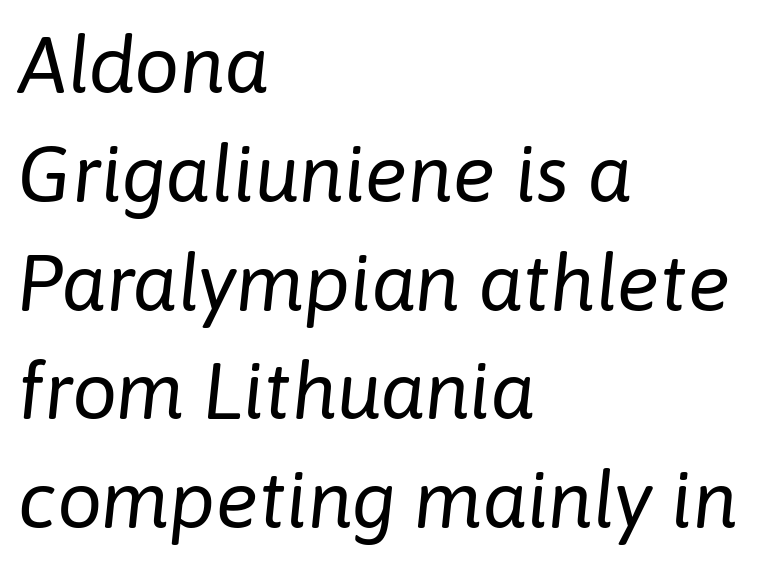
{"italic": "yes", "lean": "right", "slant_degrees": 6, "bold": "no", "weight": "regular", "width": "normal", "stroke_contrast": "low", "x_height": "medium", "monospaced": "no", "underline": "no", "align": "left", "line_spacing": "normal", "line_spacing_ratio": 1.36, "letter_spacing": "normal", "letter_spacing_em": 0.0, "glyph_px": 80}
